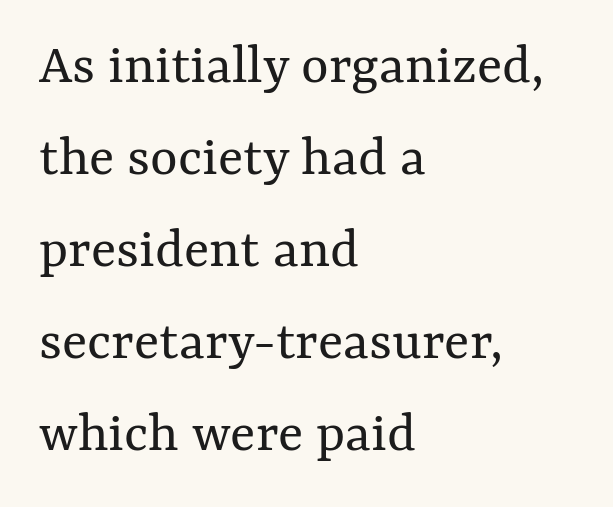
Q: Is the text bold? A: No.
Q: Is the text italic (slanted)? A: No, it is upright.
Q: Is the text underlined? A: No.
Q: How is the paragraph aligned? A: Left-aligned.
Q: Is the spacing between letters normal or unusually wide? A: Normal.
Q: Is the spacing between lines tight, normal or loose? A: Normal.
Q: Width (condensed, normal, or wide)? A: Normal.
Q: Stroke contrast? A: Medium.
Q: x-height? A: Medium.
Q: Monospaced? A: No.
